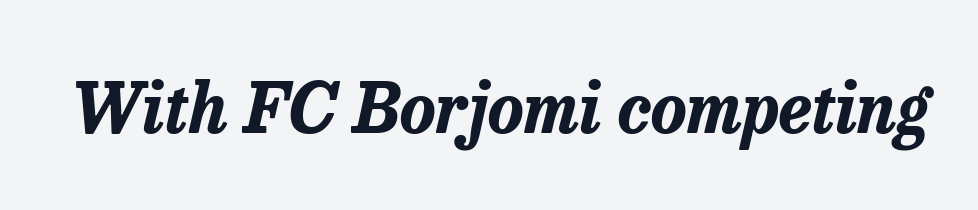
{"italic": "yes", "lean": "right", "slant_degrees": 13, "bold": "yes", "weight": "bold", "width": "normal", "stroke_contrast": "low", "x_height": "medium", "monospaced": "no", "underline": "no", "letter_spacing": "normal", "letter_spacing_em": 0.0, "glyph_px": 68}
